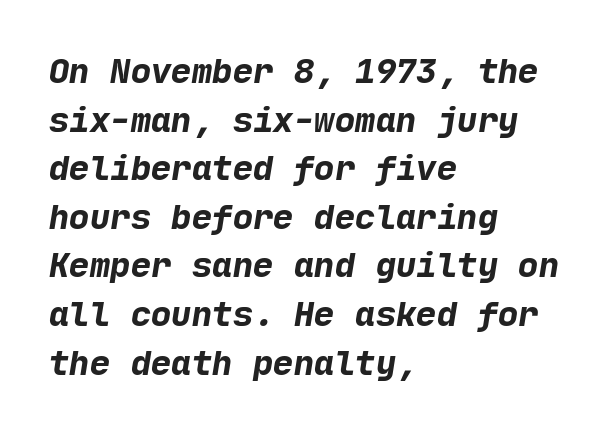
{"serif": "no", "bold": "yes", "weight": "bold", "width": "normal", "stroke_contrast": "low", "x_height": "medium", "underline": "no", "align": "left", "line_spacing": "normal", "line_spacing_ratio": 1.43, "letter_spacing": "normal", "letter_spacing_em": 0.0, "glyph_px": 34}
